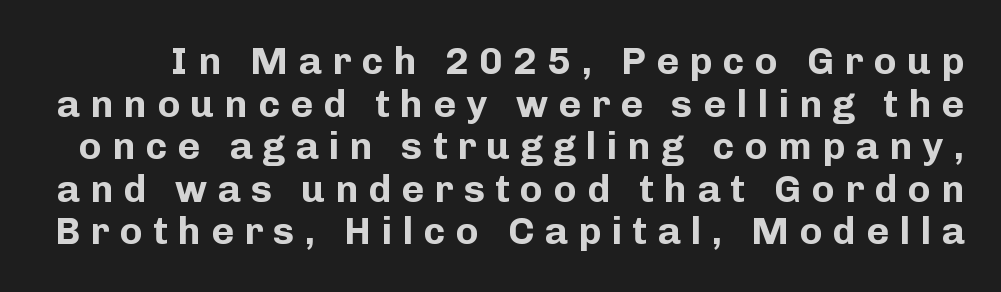
The image shows 39 px bold sans-serif type, upright; set tight line spacing (1.09x), unusually wide letter spacing (+0.26 em), not underlined; low stroke contrast and a medium x-height.
